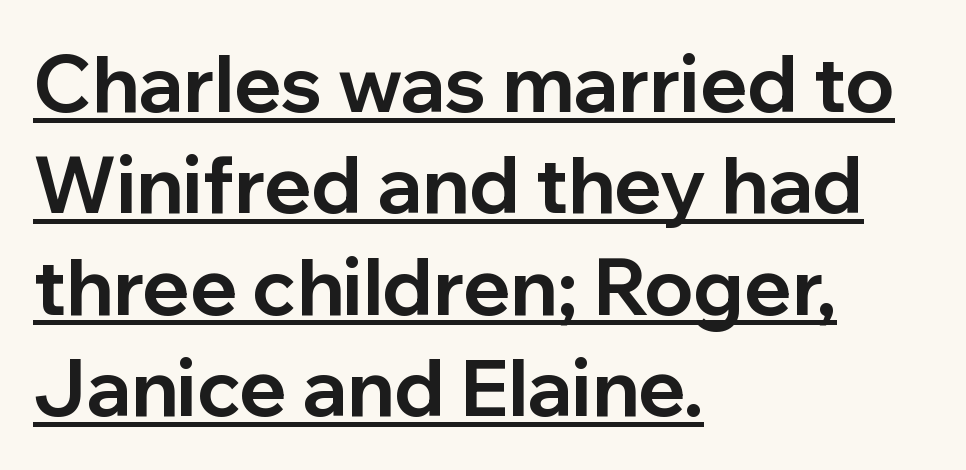
Q: Is the text bold? A: Yes.
Q: Is the text italic (slanted)? A: No, it is upright.
Q: Is the typeface a serif or a sans-serif typeface? A: Sans-serif.
Q: Is the text underlined? A: Yes.
Q: How is the paragraph aligned? A: Left-aligned.
Q: Is the spacing between letters normal or unusually wide? A: Normal.
Q: Is the spacing between lines tight, normal or loose? A: Normal.
Q: Width (condensed, normal, or wide)? A: Normal.
Q: Stroke contrast? A: Low.
Q: x-height? A: Medium.
Q: Monospaced? A: No.
